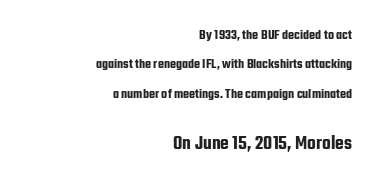
Q: Is the text italic (slanted)? A: No, it is upright.
Q: Is the text underlined? A: No.
Q: How is the paragraph aligned? A: Right-aligned.
Q: Is the spacing between letters normal or unusually wide? A: Normal.
Q: Is the spacing between lines tight, normal or loose? A: Loose.
Q: Which block of text is set in a larger size, the first (top) or the second (bottom)? A: The second (bottom) one.
